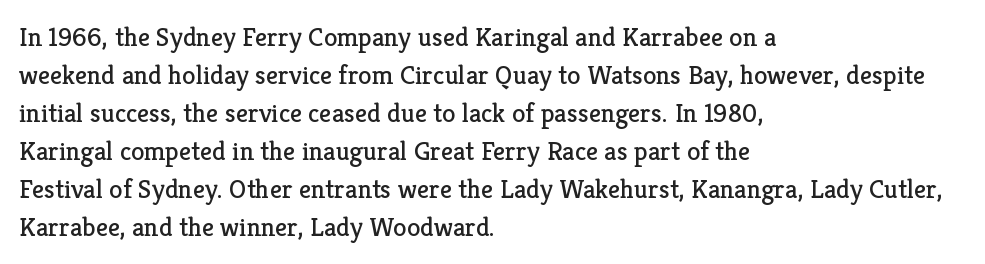
The image shows 27 px text type, upright; set left-aligned, normal line spacing (1.41x), normal letter spacing, not underlined.
